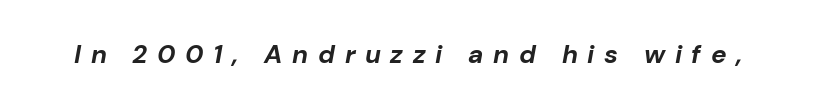
Q: Is the text bold? A: Yes.
Q: Is the text italic (slanted)? A: Yes, it leans right by about 10 degrees.
Q: Is the text underlined? A: No.
Q: Is the spacing between letters normal or unusually wide? A: Unusually wide.
